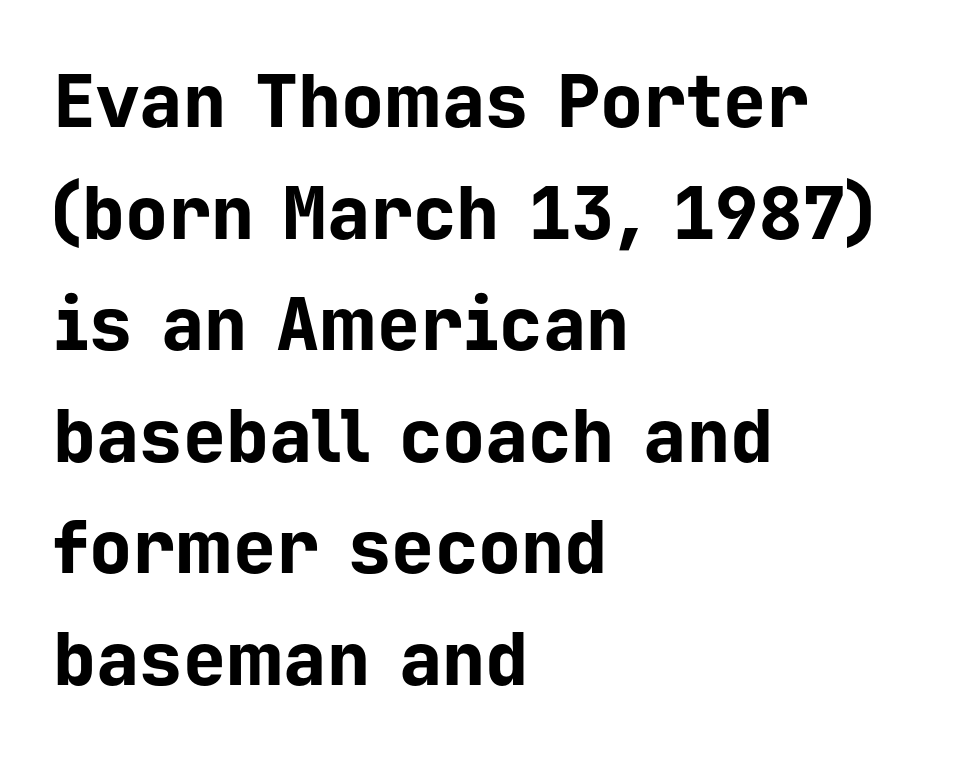
The tracking reads as untouched default to a designer's eye. Note: no serifs on the glyphs. The letters march in equal steps, a hallmark of fixed-pitch type. Rows of type keep a routine distance in the vertical direction. Any mark beneath the type? The region is blank.
